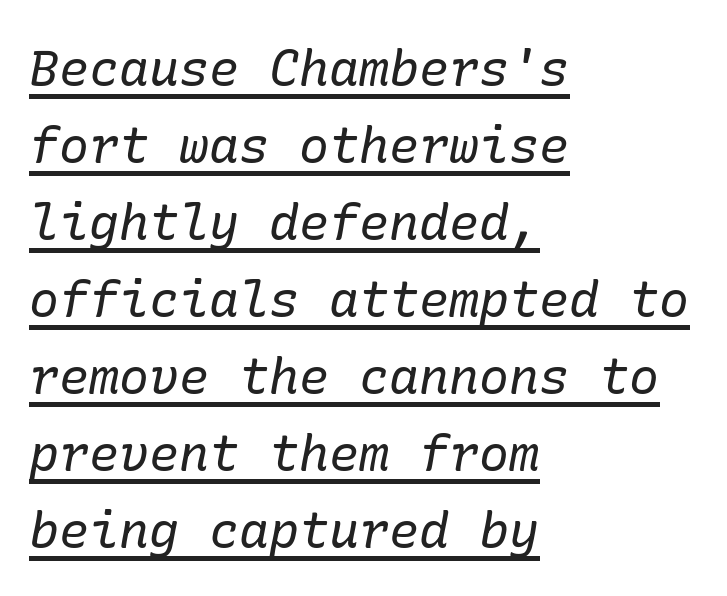
The image shows 50 px regular-weight type, italic (leaning right); set left-aligned, normal line spacing (1.54x), normal letter spacing, underlined; low stroke contrast and a medium x-height.
